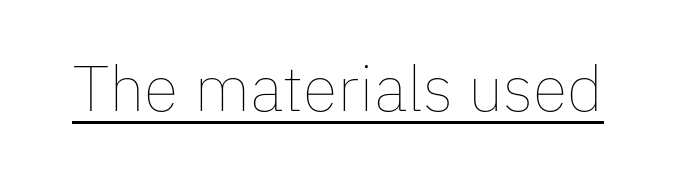
Underlining? Definitely there. Tracking here is standard; glyphs follow each other at the usual distance. This sample has the flowing, uneven cadence of proportional lettering. Summary of weight: not heavy and not bold.
